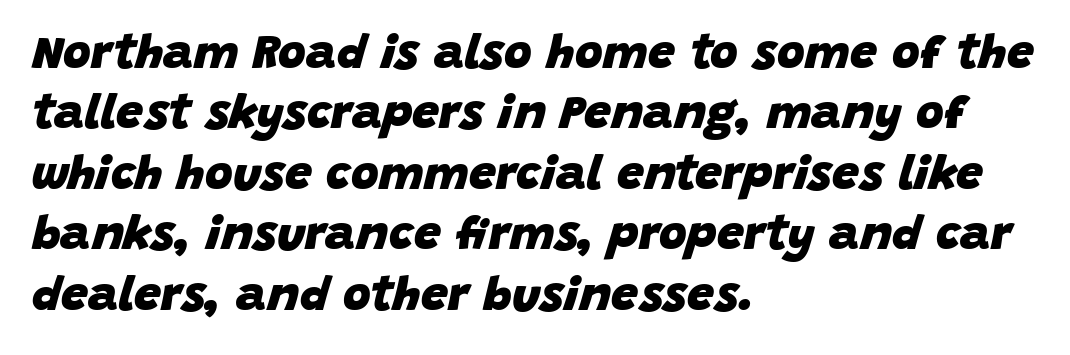
{"italic": "yes", "lean": "right", "slant_degrees": 15, "bold": "yes", "weight": "heavy", "width": "normal", "stroke_contrast": "low", "x_height": "large", "monospaced": "no", "underline": "no", "align": "left", "line_spacing": "normal", "line_spacing_ratio": 1.26, "letter_spacing": "normal", "letter_spacing_em": 0.0, "glyph_px": 48}
